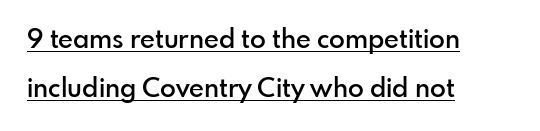
{"italic": "no", "bold": "semi", "underline": "yes", "align": "left", "line_spacing_ratio": 1.88, "letter_spacing": "normal", "letter_spacing_em": 0.0, "glyph_px": 26}
